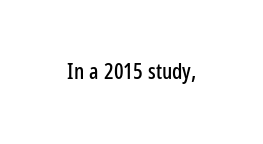
The image shows 22 px text type, upright; set normal letter spacing, not underlined.
